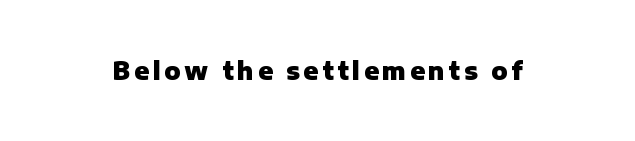
I'd describe the lettering as bold — thick and assertive. Quick note: underline off. It's the straight-up-and-down kind of type.
